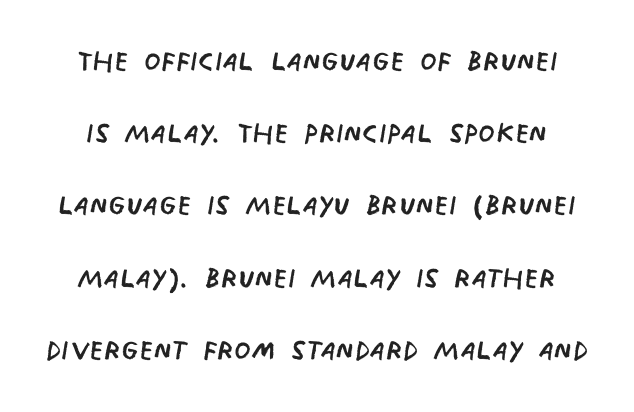
{"serif": "no", "bold": "no", "weight": "regular", "width": "condensed", "stroke_contrast": "low", "x_height": "large", "monospaced": "no", "underline": "no", "line_spacing": "loose", "line_spacing_ratio": 1.9, "letter_spacing": "normal", "letter_spacing_em": 0.0, "glyph_px": 38}
